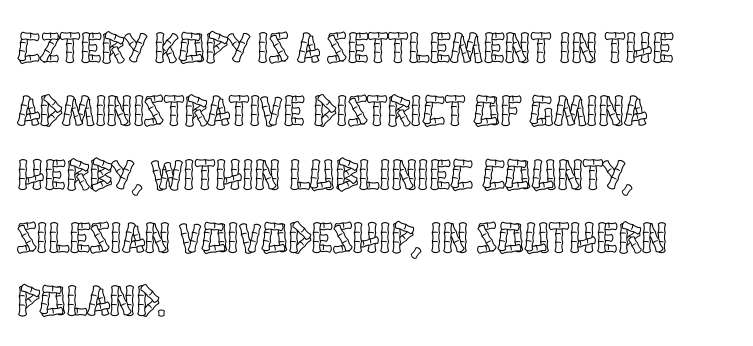
Visually the block forms a straight wall on the left and a jagged coastline on the right. Default kerning and tracking; the words read as compact shapes. Leading: standard. No word sits above an underline.
